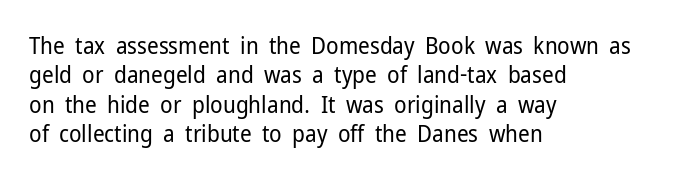
It's the straight-up-and-down kind of type. The face used here is rendered with its standard letterfit. The setting favours the left margin, as ordinary paragraphs usually do. This is not heavy type; no bold has been used. Interline gaps are of average width in this sample.
